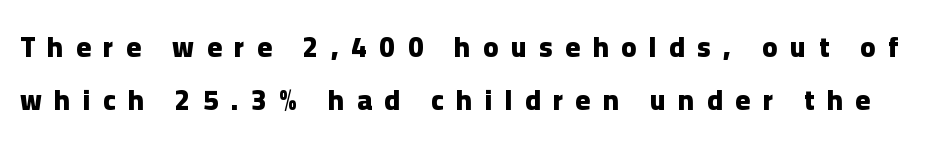
{"serif": "no", "italic": "no", "bold": "yes", "weight": "heavy", "width": "normal", "stroke_contrast": "low", "x_height": "medium", "monospaced": "no", "underline": "no", "line_spacing": "loose", "line_spacing_ratio": 1.91, "letter_spacing": "wide", "letter_spacing_em": 0.45, "glyph_px": 28}
